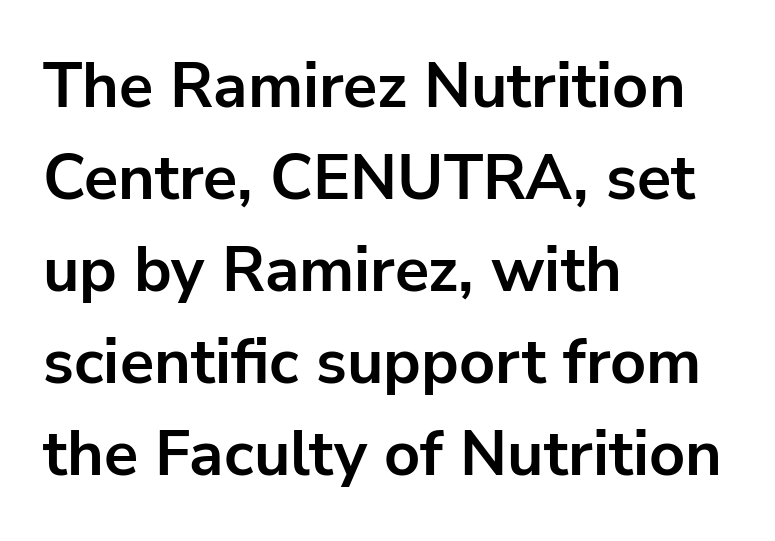
The image shows 63 px bold sans-serif type, upright; set left-aligned, normal line spacing (1.46x), normal letter spacing, not underlined; low stroke contrast and a medium x-height.
